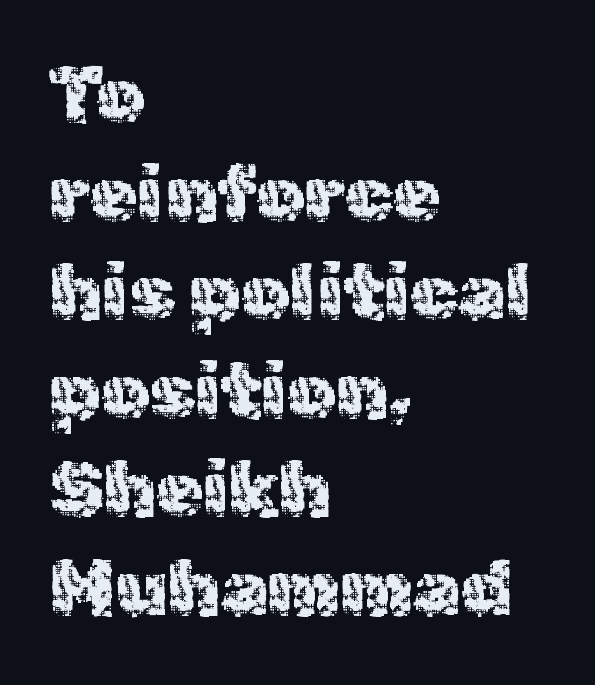
Q: Is the text bold? A: No.
Q: Is the text italic (slanted)? A: No, it is upright.
Q: Is the typeface a serif or a sans-serif typeface? A: Sans-serif.
Q: Is the text underlined? A: No.
Q: How is the paragraph aligned? A: Left-aligned.
Q: Is the spacing between letters normal or unusually wide? A: Normal.
Q: Is the spacing between lines tight, normal or loose? A: Normal.
Q: Width (condensed, normal, or wide)? A: Normal.
Q: x-height? A: Medium.
Q: Monospaced? A: No.
